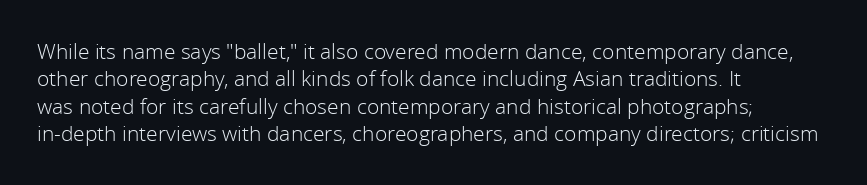
Q: Is the text bold? A: No.
Q: Is the text italic (slanted)? A: No, it is upright.
Q: Is the text underlined? A: No.
Q: How is the paragraph aligned? A: Left-aligned.
Q: Is the spacing between letters normal or unusually wide? A: Normal.
Q: Is the spacing between lines tight, normal or loose? A: Normal.
